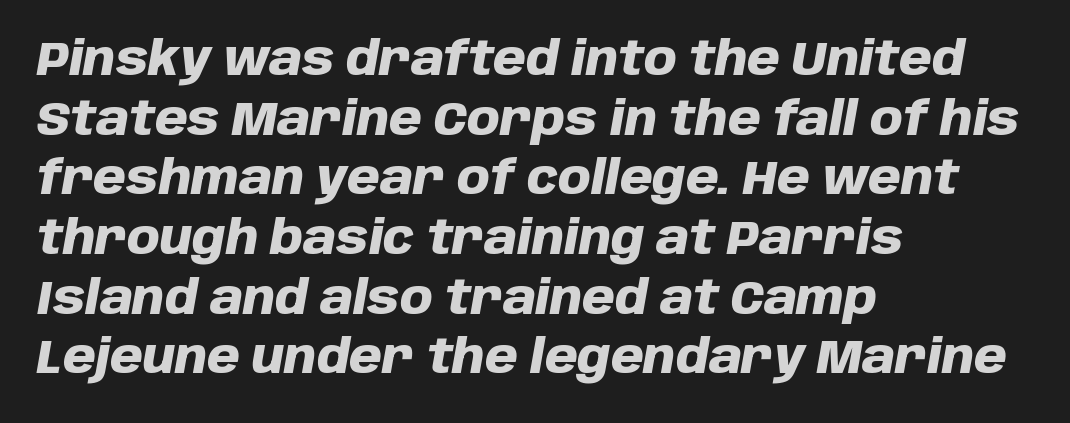
How would I describe the line gaps? Plain and ordinary. The gap between lines stays unmarked. You can tell it's italic because the verticals aren't actually vertical. Look at the stroke-to-counter ratio: heavy, a bold. Varying glyph widths throughout — classic text-font behaviour. Letter spacing: default.
